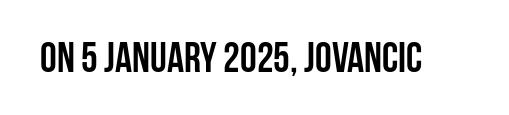
Words float on clear page, feet unadorned. Pretty heavy lettering here — definitely bold. Characters follow at the spacing the type designer built in. Look at the bottom of the vertical strokes: they stop flat, with no serifs.
